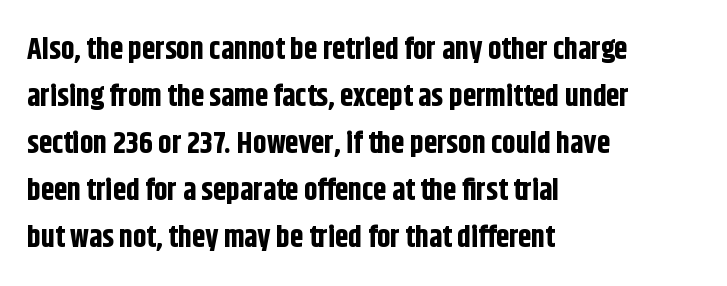
{"serif": "no", "italic": "no", "bold": "yes", "weight": "bold", "width": "condensed", "stroke_contrast": "low", "x_height": "large", "monospaced": "no", "underline": "no", "align": "left", "line_spacing": "normal", "line_spacing_ratio": 1.57, "letter_spacing": "normal", "letter_spacing_em": 0.0, "glyph_px": 30}
